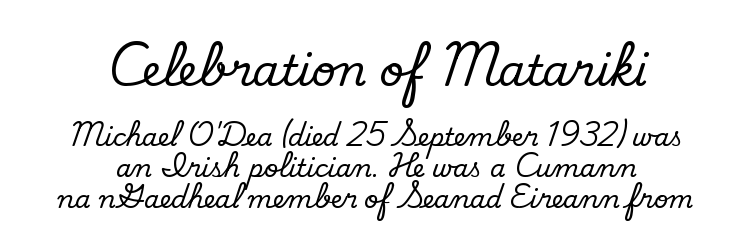
Check where the strokes stop: nothing finishes them off — pure sans. The first block has been scaled up relative to the second. The typeface has the unassuming heft of standard copy or less. No extra tracking has been applied to these lines. A clean baseline with only descenders dipping below it. Proportional: the letters do not fall into vertical columns.
